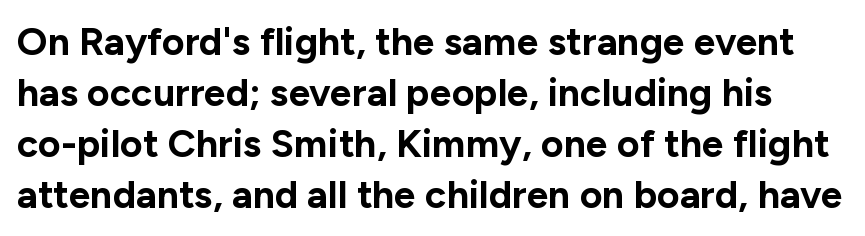
{"serif": "no", "italic": "no", "bold": "yes", "weight": "bold", "width": "normal", "stroke_contrast": "low", "x_height": "medium", "monospaced": "no", "underline": "no", "line_spacing": "normal", "line_spacing_ratio": 1.31, "letter_spacing": "normal", "letter_spacing_em": 0.0, "glyph_px": 39}
